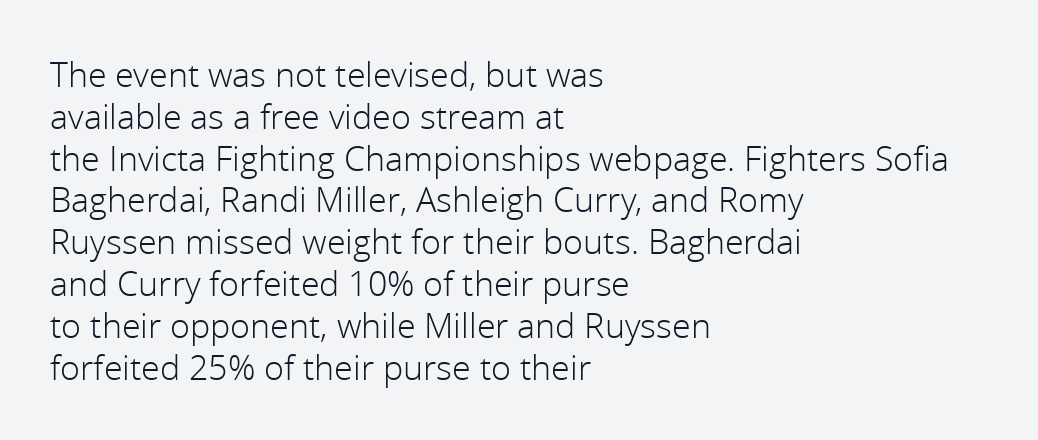
The image shows 34 px light sans-serif type, upright; set left-aligned, line spacing 1.23x, normal letter spacing, not underlined; a medium x-height.
